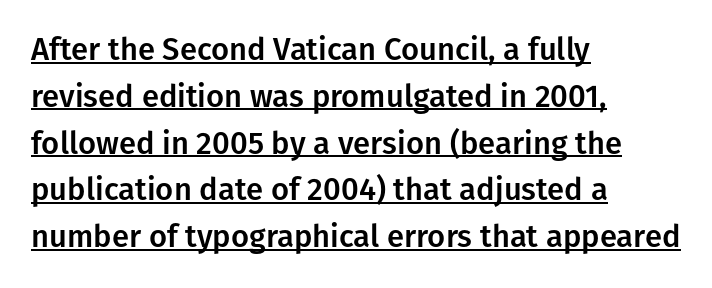
Emphasis is given by a line drawn under the lettering. The letters sit at their default tracking, neither squeezed nor spread. These lines are rendered in a variable-pitch font. Reading down the column, the eye jumps a familiar distance to each next line. This sample uses a sans-serif face.
